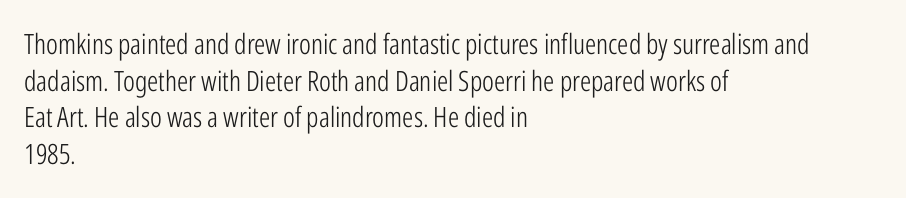
{"serif": "no", "italic": "no", "bold": "no", "weight": "light", "width": "condensed", "stroke_contrast": "low", "x_height": "medium", "monospaced": "no", "underline": "no", "align": "left", "line_spacing": "normal", "line_spacing_ratio": 1.31, "letter_spacing": "normal", "letter_spacing_em": 0.0, "glyph_px": 28}
